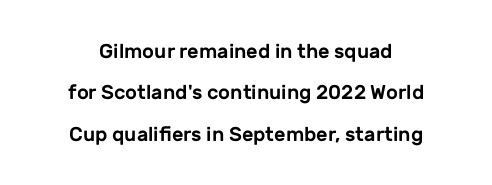
Students, note that the glyphs here touch the page at normal intervals. Style check: upright. Rows of type keep a wide berth in the vertical direction. The glyphs are unaccompanied by any horizontal stroke below them.
